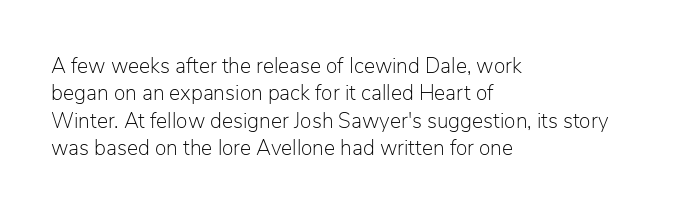
{"italic": "no", "bold": "no", "underline": "no", "align": "left", "line_spacing": "normal", "line_spacing_ratio": 1.3, "letter_spacing": "normal", "letter_spacing_em": 0.0, "glyph_px": 21}
